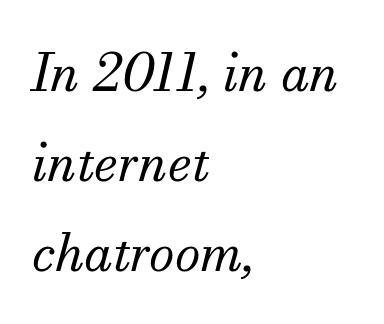
Bare-footed words on every line. On a weight scale, this lands at 450 or below. Do the characters align in a grid? No, the font is proportional. A typesetter would label this face a serif. Posture: slanted.
